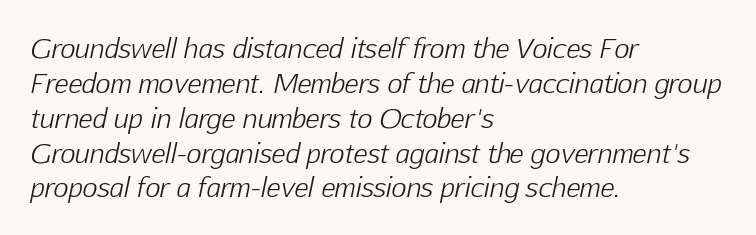
{"italic": "yes", "lean": "right", "slant_degrees": 12, "bold": "no", "underline": "no", "align": "left", "line_spacing": "normal", "line_spacing_ratio": 1.34, "letter_spacing": "normal", "letter_spacing_em": 0.0, "glyph_px": 26}
